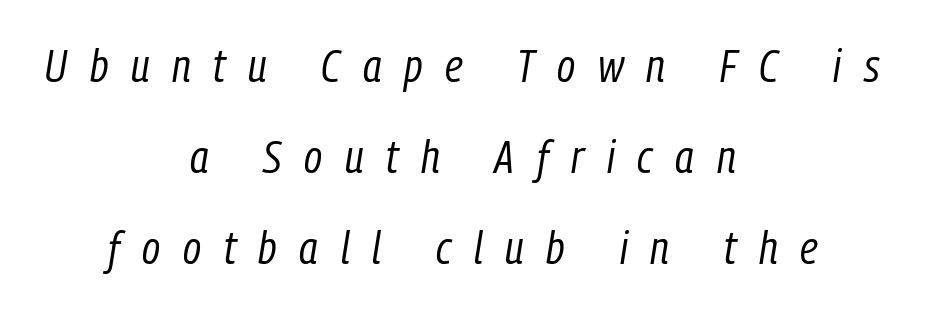
Q: Is the text bold? A: No.
Q: Is the text italic (slanted)? A: Yes, it leans right by about 9 degrees.
Q: Is the text underlined? A: No.
Q: How is the paragraph aligned? A: Centered.
Q: Is the spacing between letters normal or unusually wide? A: Unusually wide.
Q: Is the spacing between lines tight, normal or loose? A: Loose.
Q: Width (condensed, normal, or wide)? A: Condensed.
Q: Stroke contrast? A: Low.
Q: x-height? A: Medium.
Q: Monospaced? A: No.
